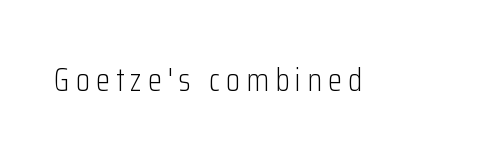
A typesetter would label this face a sans. The characters are drawn with everyday or finer stroke widths. The string is rendered with underlining switched off. It's the straight-up-and-down kind of type. Each letter keeps its own natural width here, so spacing adapts to shape.
